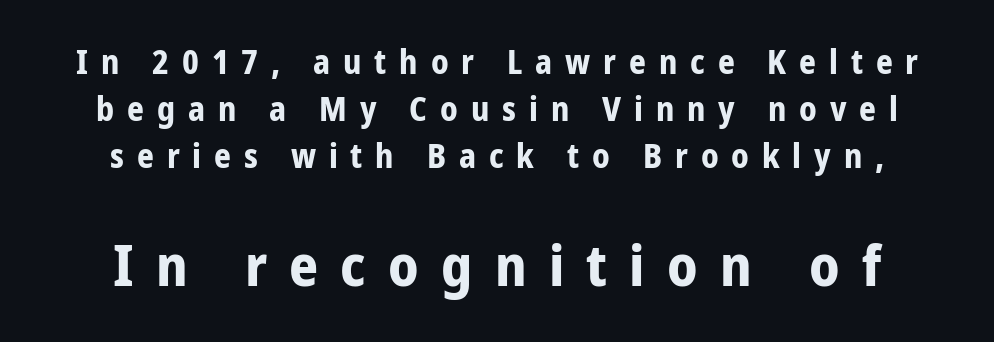
This rendering employs a face without finishing strokes, i.e., a sans-serif. A student would call this center alignment; a typographer would say set centered. Typographic density is high because the face is bold. These lines are rendered in a variable-pitch font.
